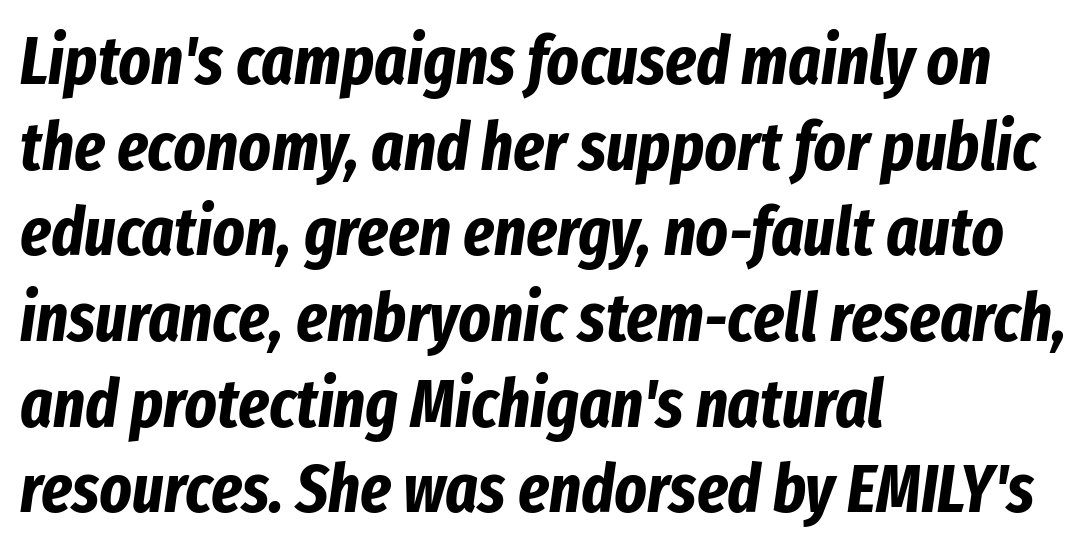
Students, this is bold: see how much ink each stroke carries. Is the type slanted? Yes — the strokes lean at a clear angle. The space beneath each line is pristine and unruled. Varying glyph widths throughout — classic text-font behaviour.
